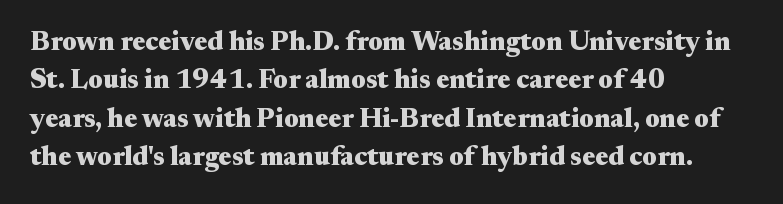
Q: Is the text bold? A: Yes.
Q: Is the text italic (slanted)? A: No, it is upright.
Q: Is the text underlined? A: No.
Q: How is the paragraph aligned? A: Left-aligned.
Q: Is the spacing between letters normal or unusually wide? A: Normal.
Q: Is the spacing between lines tight, normal or loose? A: Normal.
